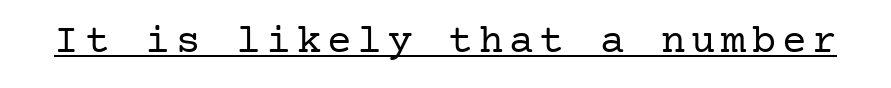
The image shows 41 px regular-weight serif type, upright; set underlined; low stroke contrast and a medium x-height.
